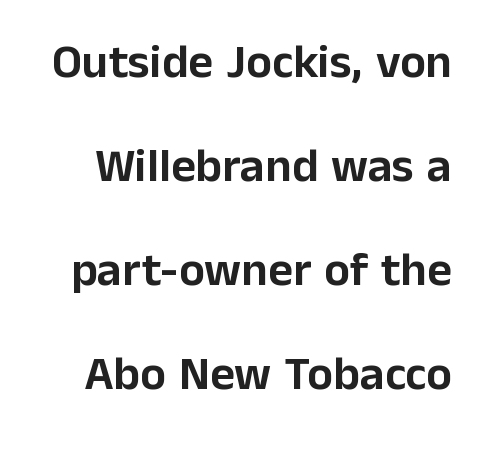
The lettering stays uniformly vertical, giving the passage a roman look. Quick note: interline space is abundant. The designer went with a sans here, leaving each stem footless. Each row of text sits above clean, open space.
